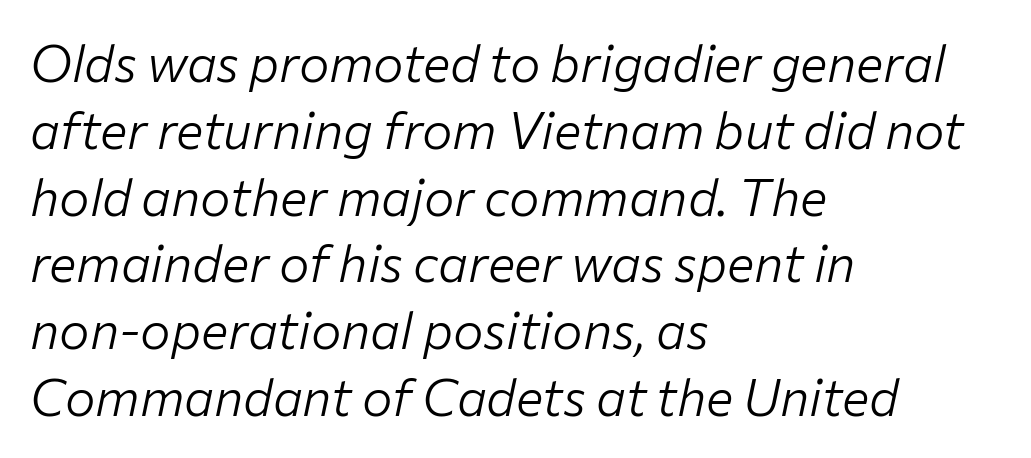
Q: Is the text bold? A: No.
Q: Is the text italic (slanted)? A: Yes, it leans right by about 12 degrees.
Q: Is the text underlined? A: No.
Q: How is the paragraph aligned? A: Left-aligned.
Q: Is the spacing between letters normal or unusually wide? A: Normal.
Q: Is the spacing between lines tight, normal or loose? A: Normal.
Q: Width (condensed, normal, or wide)? A: Normal.
Q: Stroke contrast? A: Low.
Q: x-height? A: Medium.
Q: Monospaced? A: No.
